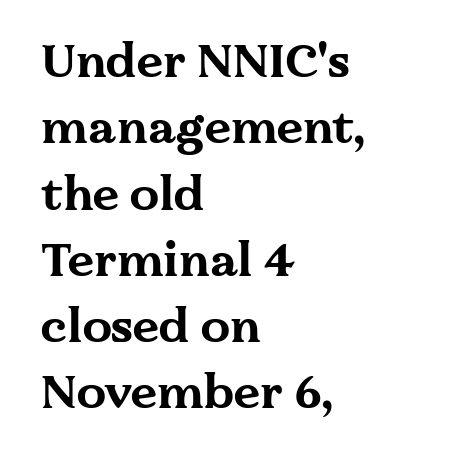
Q: Is the text bold? A: Yes.
Q: Is the text italic (slanted)? A: No, it is upright.
Q: Is the typeface a serif or a sans-serif typeface? A: Serif.
Q: Is the text underlined? A: No.
Q: How is the paragraph aligned? A: Left-aligned.
Q: Is the spacing between letters normal or unusually wide? A: Normal.
Q: Is the spacing between lines tight, normal or loose? A: Normal.
Q: Width (condensed, normal, or wide)? A: Wide.
Q: Stroke contrast? A: Medium.
Q: x-height? A: Medium.
Q: Monospaced? A: No.
